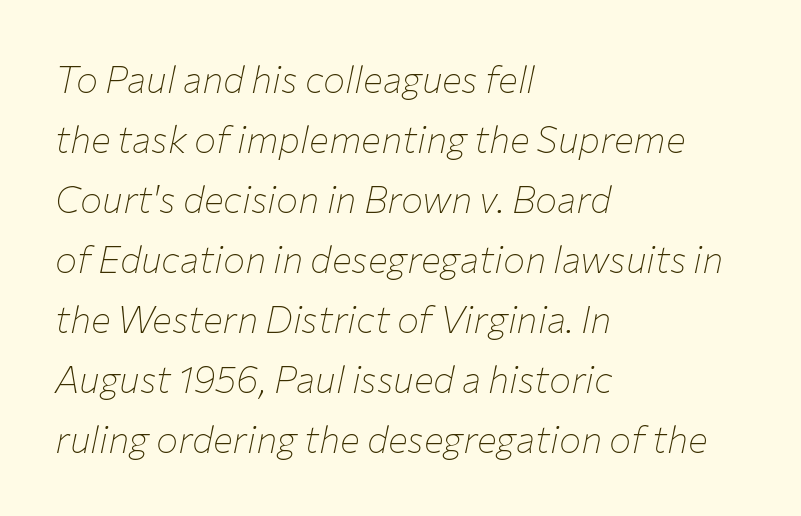
{"italic": "yes", "lean": "right", "slant_degrees": 12, "bold": "no", "weight": "thin", "width": "normal", "stroke_contrast": "low", "x_height": "medium", "monospaced": "no", "underline": "no", "align": "left", "line_spacing": "normal", "line_spacing_ratio": 1.62, "letter_spacing": "normal", "letter_spacing_em": 0.0, "glyph_px": 37}
